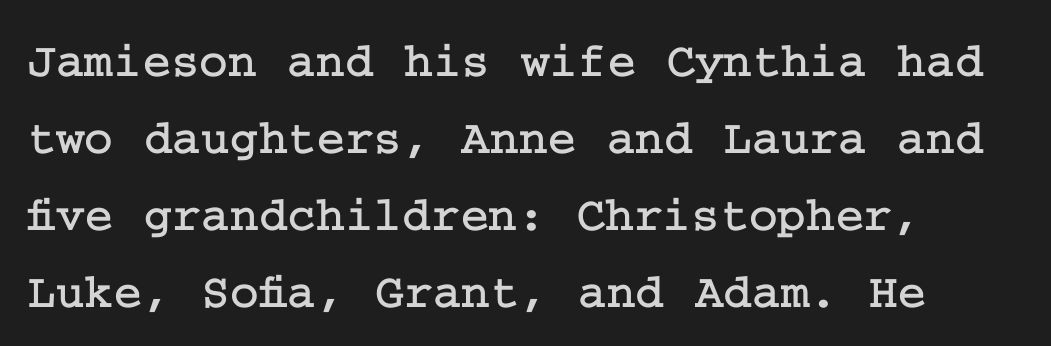
{"serif": "yes", "italic": "no", "width": "normal", "stroke_contrast": "low", "x_height": "medium", "underline": "no", "align": "left", "line_spacing": "normal", "line_spacing_ratio": 1.57, "letter_spacing": "normal", "letter_spacing_em": 0.0, "glyph_px": 49}
